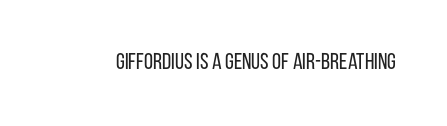
Q: Is the text bold? A: No.
Q: Is the text italic (slanted)? A: No, it is upright.
Q: Is the text underlined? A: No.
Q: Is the spacing between letters normal or unusually wide? A: Normal.
